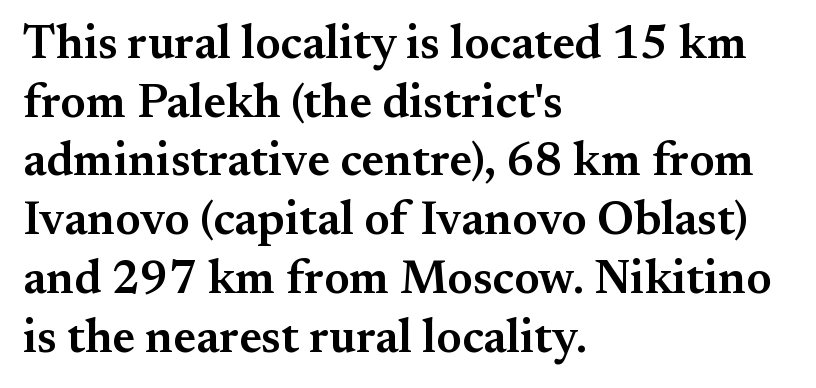
These lines are set flush left with a ragged right edge. The lettering holds an erect, upright posture throughout. The face used here is proportionally spaced, like ordinary book or web type. Classification — serif.
